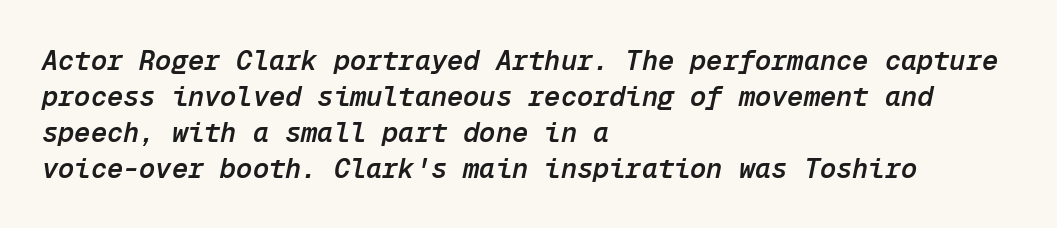
The image shows 27 px text type, italic (leaning right); set left-aligned, normal line spacing (1.33x), normal letter spacing, not underlined.
